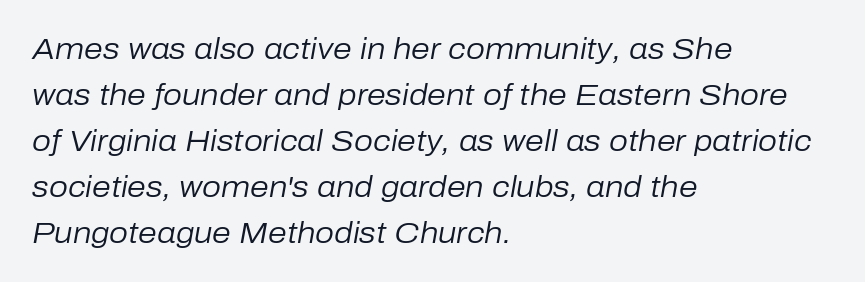
Q: Is the text bold? A: No.
Q: Is the text italic (slanted)? A: Yes, it leans right by about 10 degrees.
Q: Is the text underlined? A: No.
Q: How is the paragraph aligned? A: Left-aligned.
Q: Is the spacing between letters normal or unusually wide? A: Normal.
Q: Is the spacing between lines tight, normal or loose? A: Normal.
Q: Width (condensed, normal, or wide)? A: Normal.
Q: Stroke contrast? A: Low.
Q: x-height? A: Medium.
Q: Monospaced? A: No.
